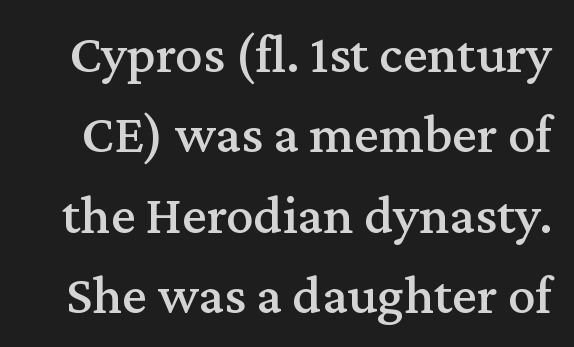
The image shows 55 px serif type, upright; set normal line spacing (1.46x), normal letter spacing, not underlined; medium stroke contrast and a medium x-height.
